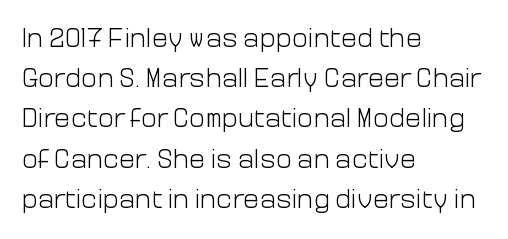
Q: Is the text bold? A: No.
Q: Is the text italic (slanted)? A: No, it is upright.
Q: Is the text underlined? A: No.
Q: How is the paragraph aligned? A: Left-aligned.
Q: Is the spacing between letters normal or unusually wide? A: Normal.
Q: Is the spacing between lines tight, normal or loose? A: Normal.
